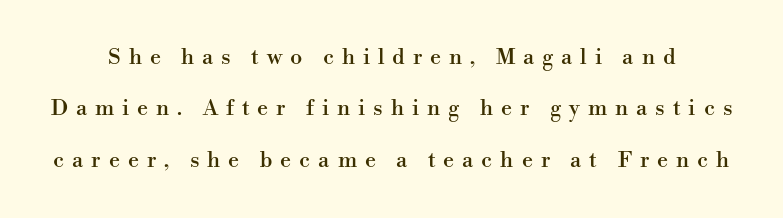
{"italic": "no", "underline": "no", "line_spacing": "loose", "line_spacing_ratio": 2.34, "letter_spacing": "wide", "letter_spacing_em": 0.36, "glyph_px": 22}
